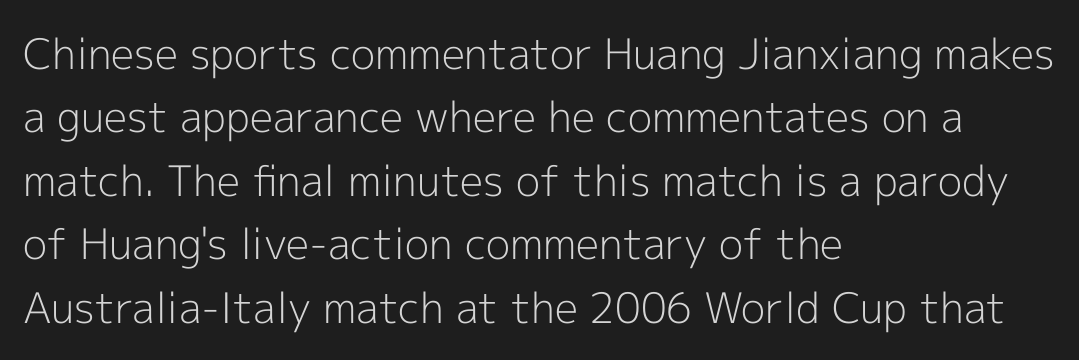
Q: Is the text bold? A: No.
Q: Is the text italic (slanted)? A: No, it is upright.
Q: Is the typeface a serif or a sans-serif typeface? A: Sans-serif.
Q: Is the text underlined? A: No.
Q: How is the paragraph aligned? A: Left-aligned.
Q: Is the spacing between letters normal or unusually wide? A: Normal.
Q: Is the spacing between lines tight, normal or loose? A: Normal.
Q: Width (condensed, normal, or wide)? A: Normal.
Q: x-height? A: Medium.
Q: Monospaced? A: No.
